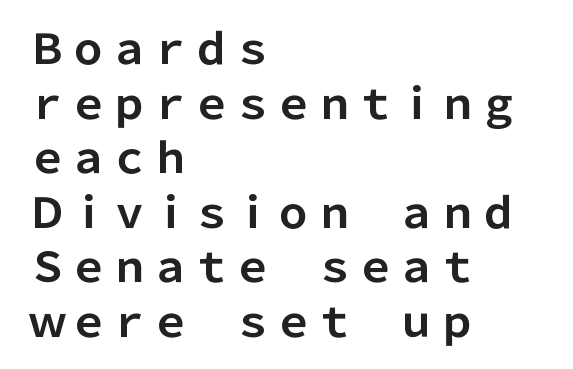
Q: Is the text bold? A: Yes.
Q: Is the text italic (slanted)? A: No, it is upright.
Q: Is the typeface a serif or a sans-serif typeface? A: Sans-serif.
Q: Is the text underlined? A: No.
Q: How is the paragraph aligned? A: Left-aligned.
Q: Is the spacing between letters normal or unusually wide? A: Normal.
Q: Is the spacing between lines tight, normal or loose? A: Normal.
Q: Width (condensed, normal, or wide)? A: Normal.
Q: Stroke contrast? A: Low.
Q: x-height? A: Medium.
Q: Monospaced? A: No.
